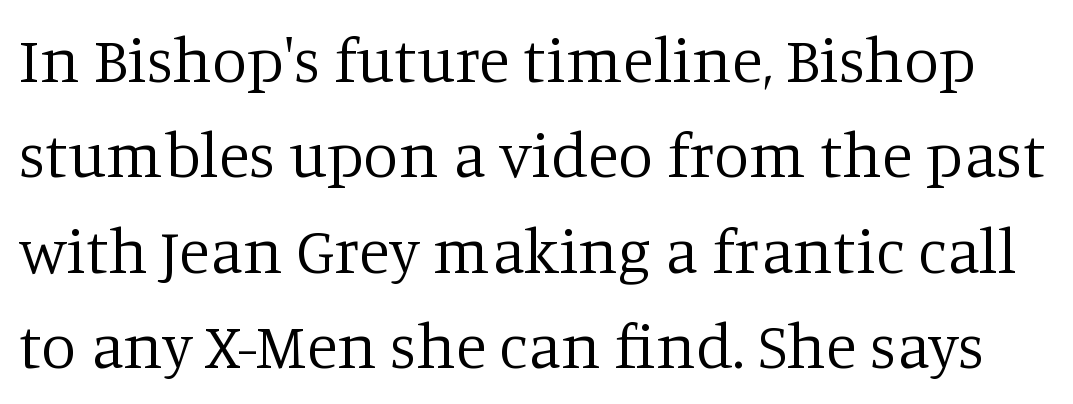
The image shows 64 px regular-weight serif type, upright; set normal line spacing (1.49x), normal letter spacing, not underlined; low stroke contrast and a large x-height.
